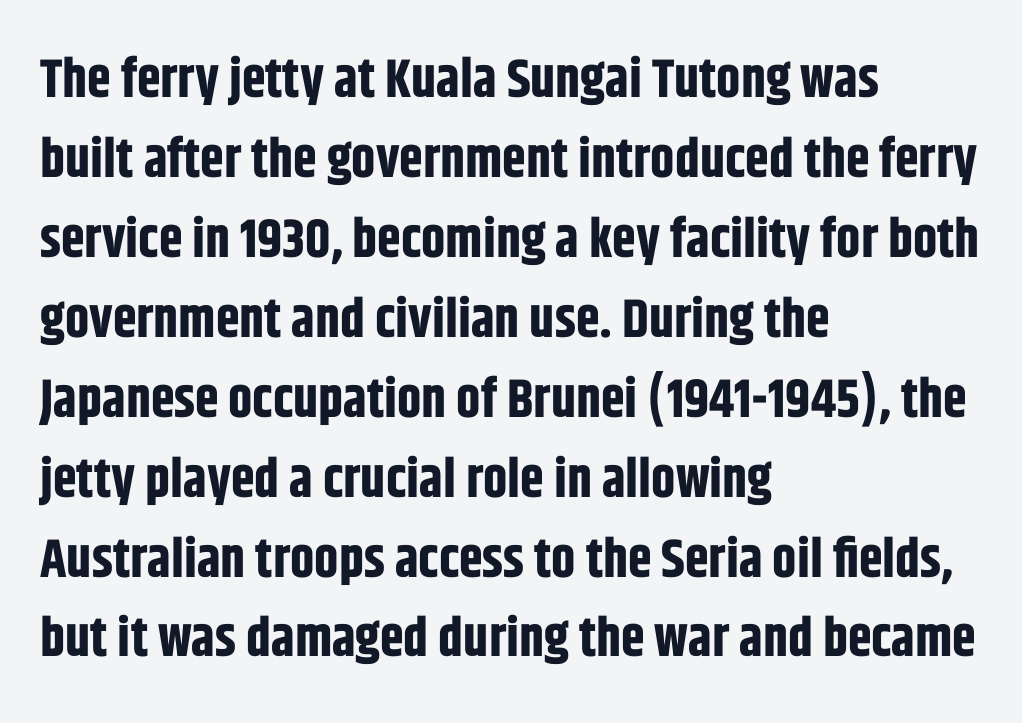
Q: Is the text bold? A: Yes.
Q: Is the text italic (slanted)? A: No, it is upright.
Q: Is the typeface a serif or a sans-serif typeface? A: Sans-serif.
Q: Is the text underlined? A: No.
Q: How is the paragraph aligned? A: Left-aligned.
Q: Is the spacing between letters normal or unusually wide? A: Normal.
Q: Is the spacing between lines tight, normal or loose? A: Normal.
Q: Width (condensed, normal, or wide)? A: Condensed.
Q: Stroke contrast? A: Low.
Q: x-height? A: Large.
Q: Monospaced? A: No.
